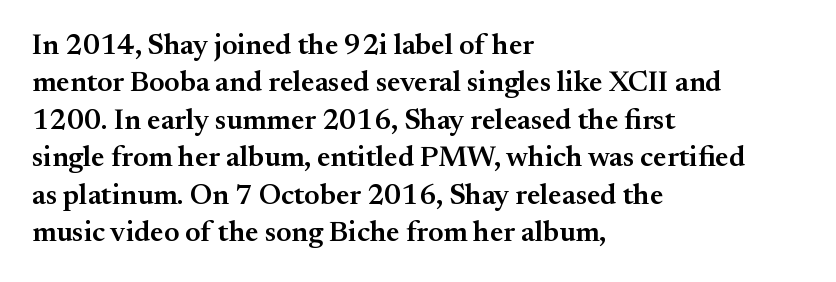
The image shows 29 px semibold serif type, upright; set left-aligned, normal line spacing (1.29x), normal letter spacing, not underlined; medium stroke contrast and a small x-height.
